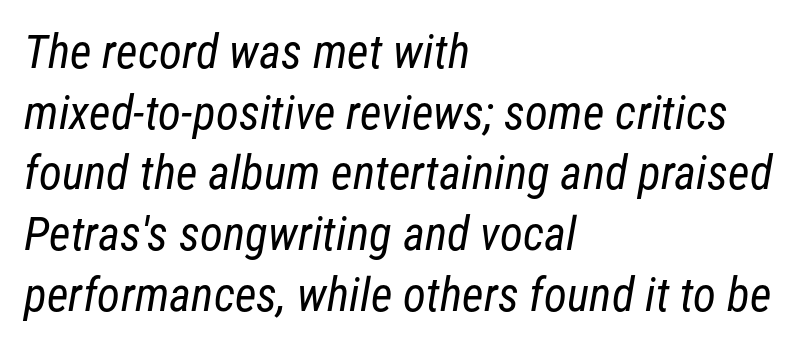
The image shows 47 px regular-weight, condensed sans-serif type; set left-aligned, normal line spacing (1.29x), normal letter spacing, not underlined; low stroke contrast and a medium x-height.
